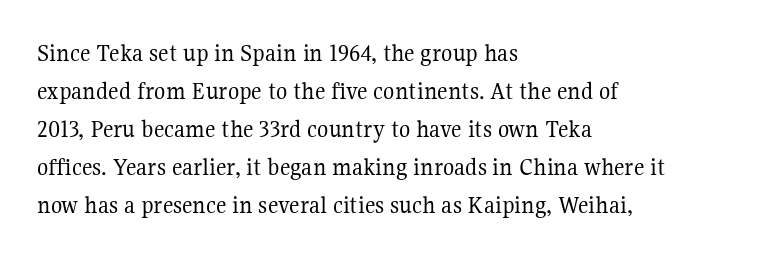
Q: Is the text bold? A: No.
Q: Is the text italic (slanted)? A: No, it is upright.
Q: Is the text underlined? A: No.
Q: How is the paragraph aligned? A: Left-aligned.
Q: Is the spacing between letters normal or unusually wide? A: Normal.
Q: Is the spacing between lines tight, normal or loose? A: Normal.
